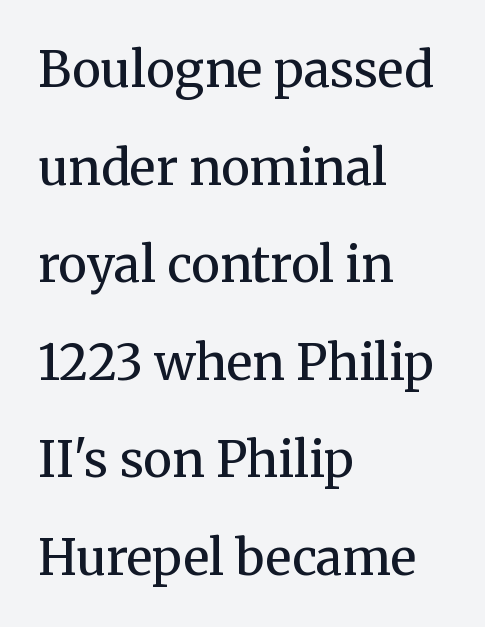
{"serif": "yes", "italic": "no", "bold": "no", "weight": "regular", "width": "normal", "stroke_contrast": "medium", "x_height": "medium", "monospaced": "no", "underline": "no", "align": "left", "line_spacing": "loose", "line_spacing_ratio": 1.99, "letter_spacing": "normal", "letter_spacing_em": 0.0, "glyph_px": 49}
